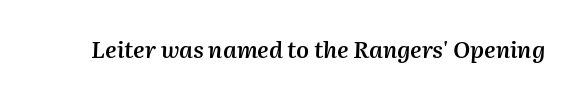
The image shows 23 px text type, italic (leaning right); set normal letter spacing, not underlined.
